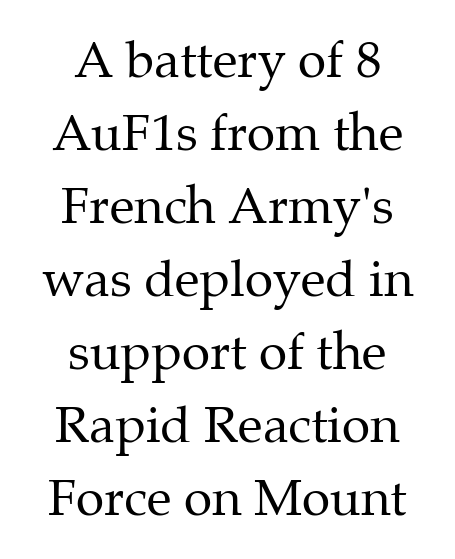
The image shows 51 px regular-weight serif type, upright; set centered, normal line spacing (1.43x), normal letter spacing, not underlined; medium stroke contrast and a medium x-height.
